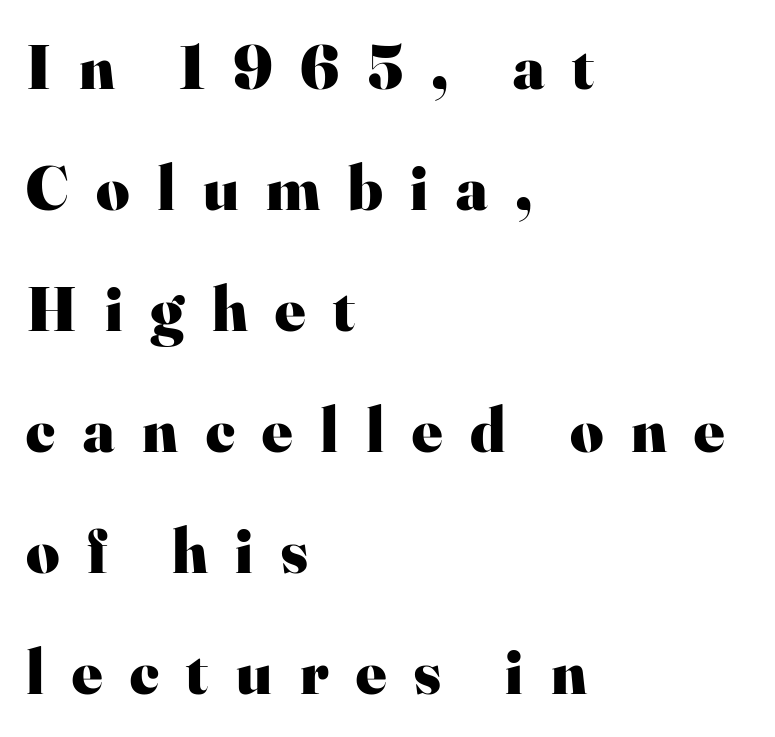
The image shows 64 px heavy serif type, upright; set left-aligned, line spacing 1.89x, unusually wide letter spacing (+0.43 em), not underlined; high stroke contrast and a small x-height.
